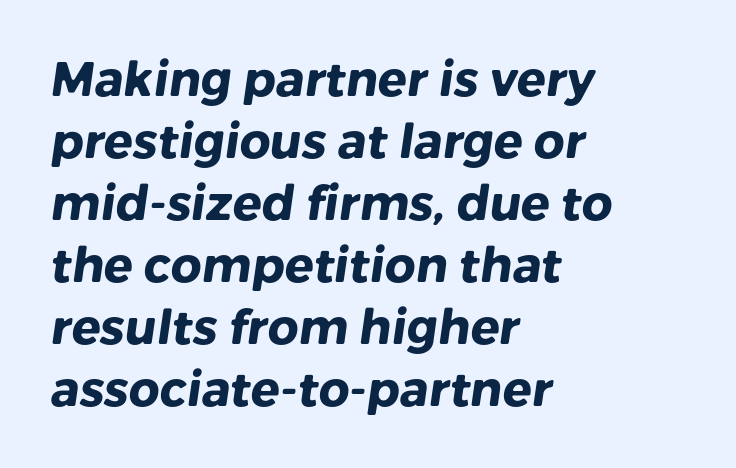
The image shows 48 px heavy sans-serif type; set left-aligned, normal line spacing (1.29x), normal letter spacing, not underlined; low stroke contrast and a medium x-height.
